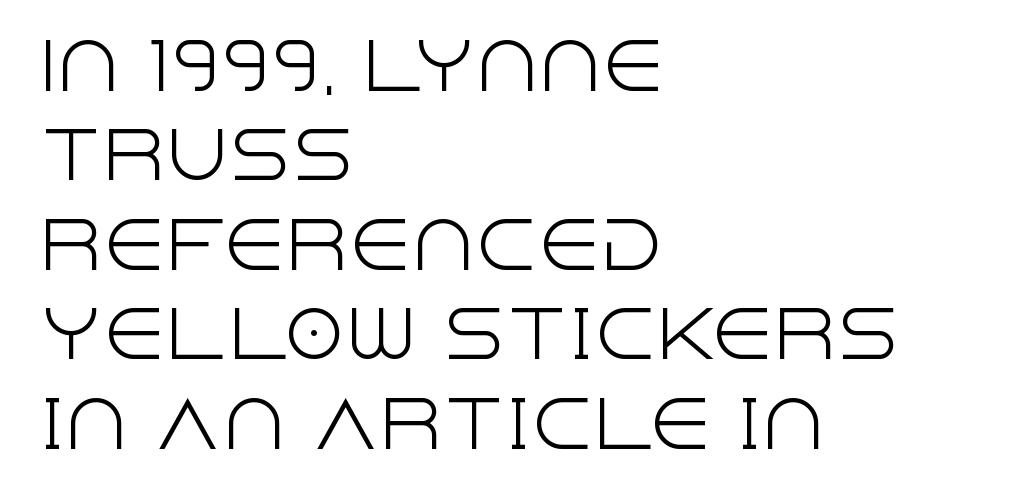
Compared with typical paragraphs, the rows here are spaced about the same. Bold? No — there's no thickening of the strokes. Each letter keeps its own natural width here, so spacing adapts to shape. Honestly, the letter spacing is just normal — you wouldn't notice it.
